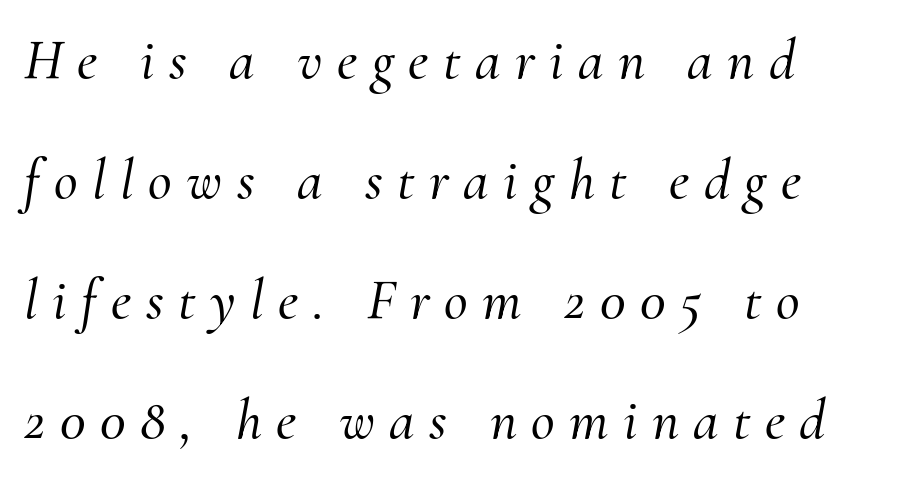
The image shows 58 px serif type, italic (leaning right); set left-aligned, loose line spacing (2.07x), unusually wide letter spacing (+0.25 em), not underlined; medium stroke contrast and a small x-height.
